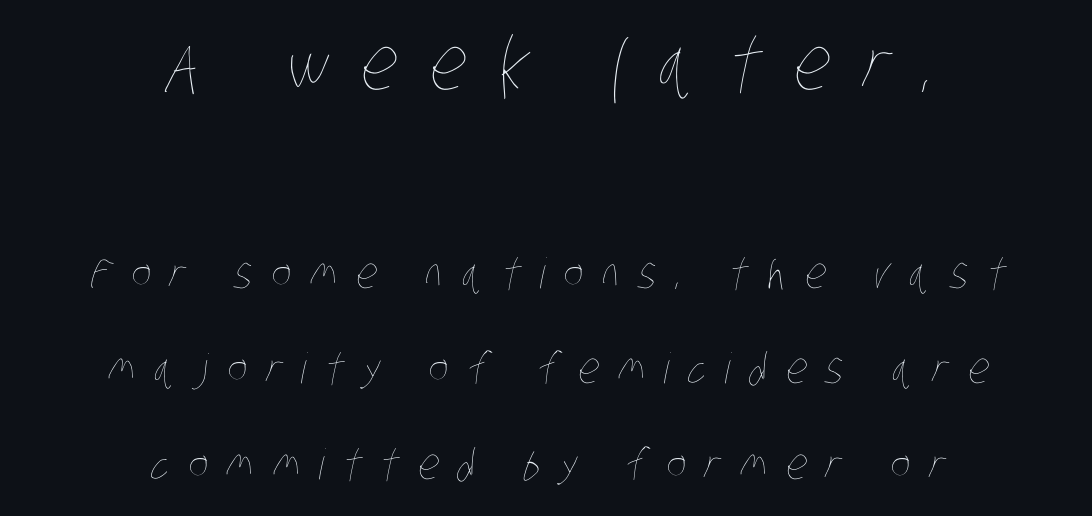
{"bold": "no", "weight": "thin", "width": "condensed", "stroke_contrast": "low", "x_height": "large", "monospaced": "no", "underline": "no", "align": "center", "line_spacing": "loose", "line_spacing_ratio": 2.27, "letter_spacing": "wide", "letter_spacing_em": 0.45, "larger_block": "first", "size_ratio": 1.74, "glyph_px": 73}
